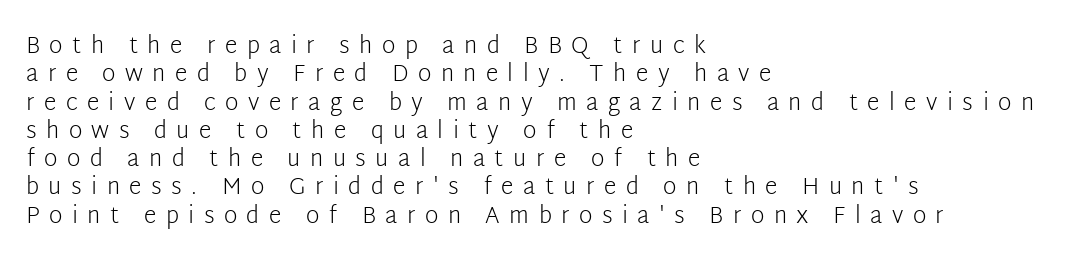
Q: Is the text bold? A: No.
Q: Is the text italic (slanted)? A: No, it is upright.
Q: Is the text underlined? A: No.
Q: How is the paragraph aligned? A: Left-aligned.
Q: Is the spacing between letters normal or unusually wide? A: Unusually wide.
